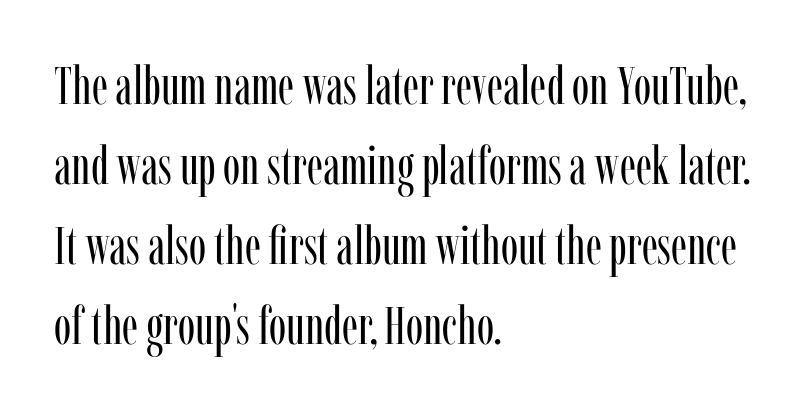
Q: Is the text bold? A: No.
Q: Is the text italic (slanted)? A: No, it is upright.
Q: Is the typeface a serif or a sans-serif typeface? A: Serif.
Q: Is the text underlined? A: No.
Q: How is the paragraph aligned? A: Left-aligned.
Q: Is the spacing between letters normal or unusually wide? A: Normal.
Q: Is the spacing between lines tight, normal or loose? A: Normal.
Q: Width (condensed, normal, or wide)? A: Condensed.
Q: Stroke contrast? A: Low.
Q: x-height? A: Medium.
Q: Monospaced? A: No.
